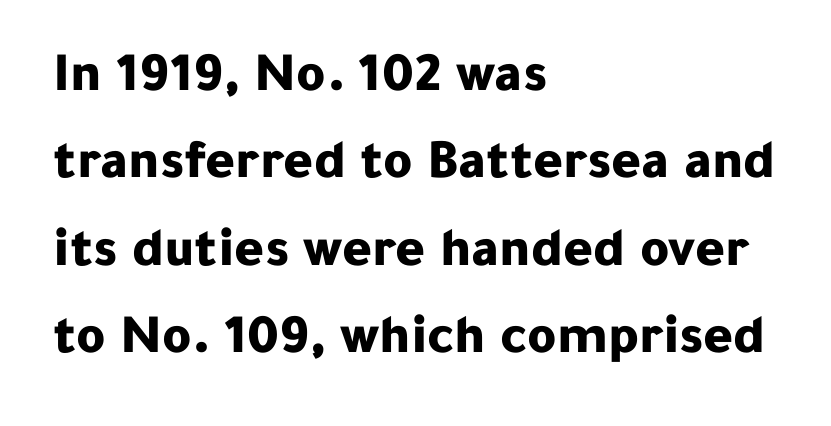
{"serif": "no", "italic": "no", "bold": "yes", "weight": "bold", "width": "normal", "stroke_contrast": "low", "x_height": "medium", "monospaced": "no", "underline": "no", "align": "left", "line_spacing": "normal", "line_spacing_ratio": 1.56, "letter_spacing": "normal", "letter_spacing_em": 0.0, "glyph_px": 56}
